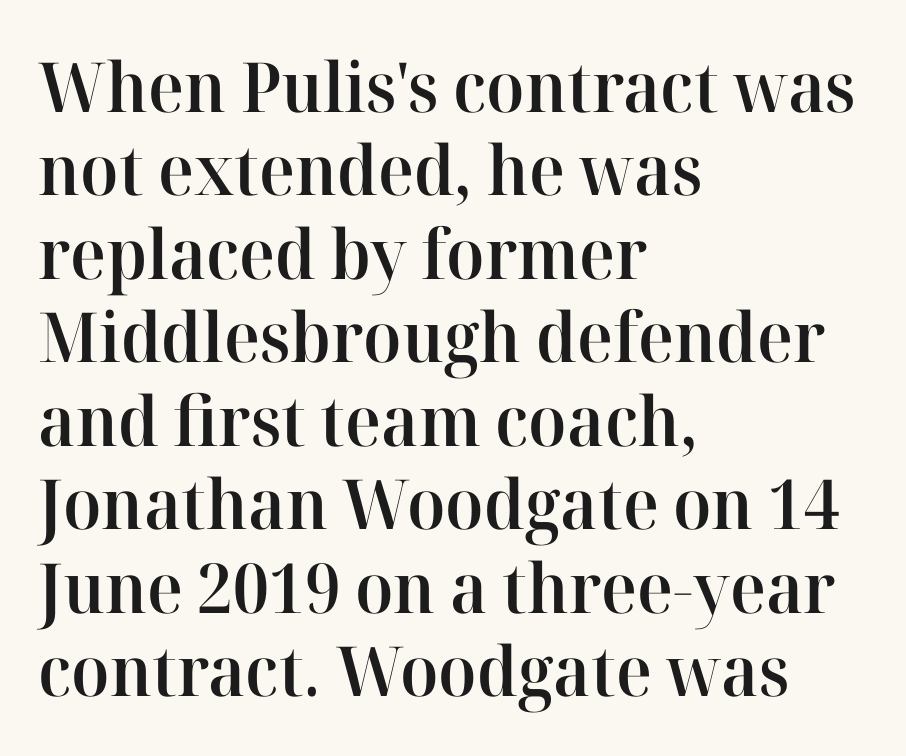
{"serif": "yes", "italic": "no", "bold": "semi", "weight": "semibold", "width": "normal", "stroke_contrast": "high", "x_height": "medium", "monospaced": "no", "underline": "no", "align": "left", "line_spacing_ratio": 1.21, "letter_spacing": "normal", "letter_spacing_em": 0.0, "glyph_px": 69}
